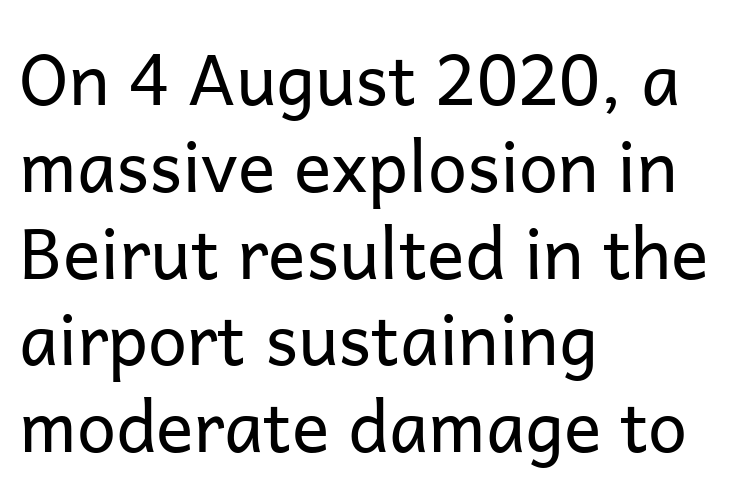
{"serif": "no", "italic": "no", "bold": "no", "weight": "regular", "width": "normal", "stroke_contrast": "low", "x_height": "medium", "monospaced": "no", "underline": "no", "align": "left", "line_spacing_ratio": 1.24, "letter_spacing": "normal", "letter_spacing_em": 0.0, "glyph_px": 70}
